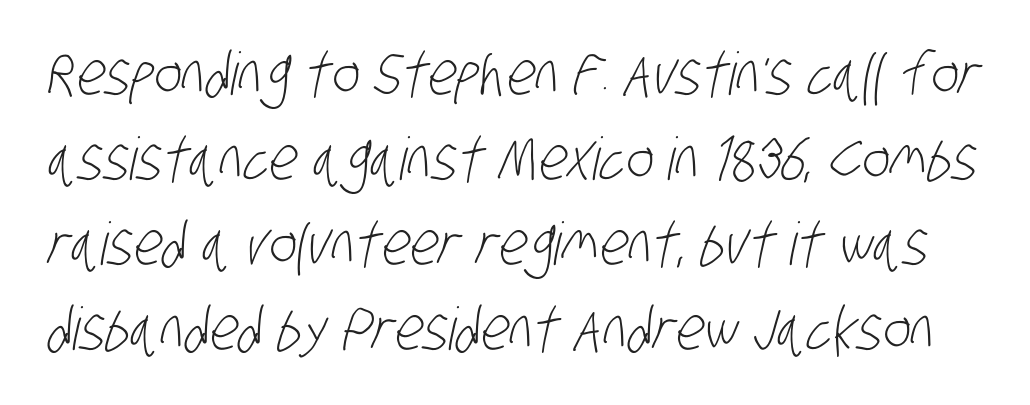
{"serif": "no", "bold": "no", "weight": "light", "width": "condensed", "stroke_contrast": "low", "x_height": "large", "monospaced": "no", "underline": "no", "line_spacing": "normal", "line_spacing_ratio": 1.44, "letter_spacing": "normal", "letter_spacing_em": 0.0, "glyph_px": 59}
